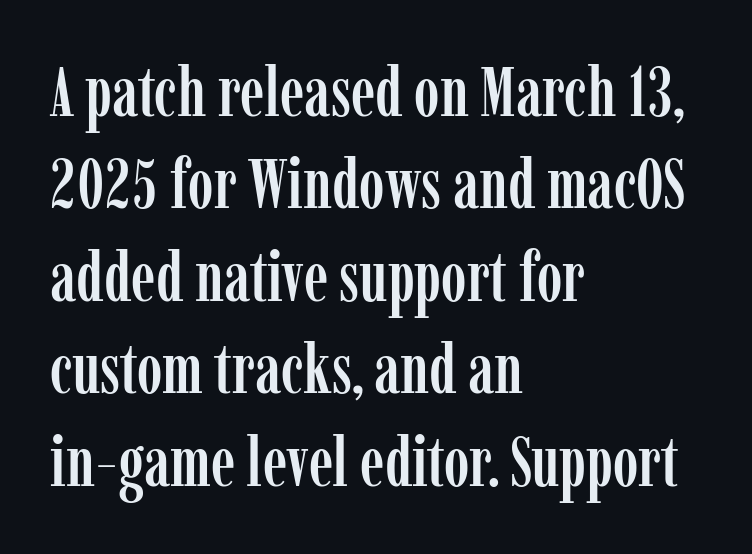
The image shows 69 px condensed serif type, upright; set left-aligned, normal line spacing (1.34x), normal letter spacing, not underlined; low stroke contrast and a medium x-height.
